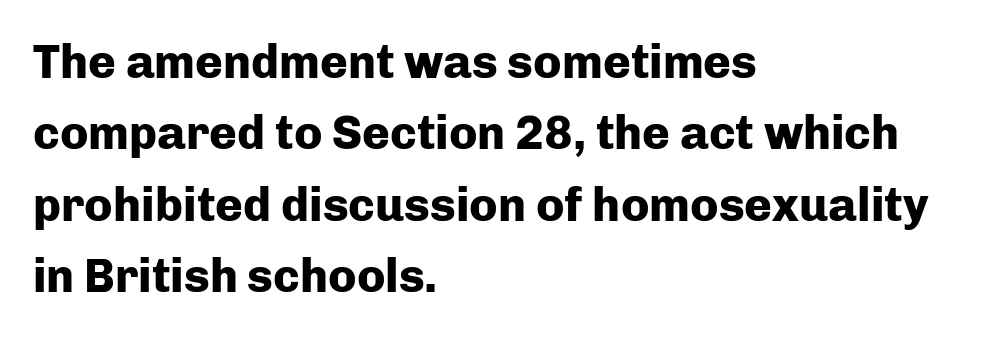
{"serif": "no", "italic": "no", "bold": "yes", "weight": "heavy", "width": "normal", "stroke_contrast": "low", "x_height": "medium", "monospaced": "no", "underline": "no", "align": "left", "line_spacing": "normal", "line_spacing_ratio": 1.52, "letter_spacing": "normal", "letter_spacing_em": 0.0, "glyph_px": 47}
